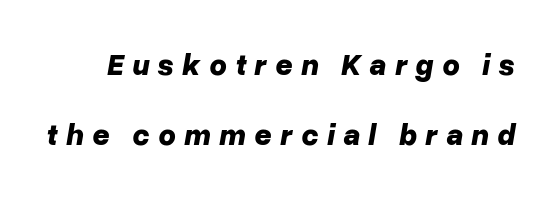
{"italic": "yes", "lean": "right", "slant_degrees": 10, "bold": "yes", "weight": "bold", "width": "normal", "stroke_contrast": "low", "x_height": "medium", "monospaced": "no", "underline": "no", "line_spacing": "loose", "line_spacing_ratio": 2.35, "letter_spacing": "wide", "letter_spacing_em": 0.28, "glyph_px": 30}
